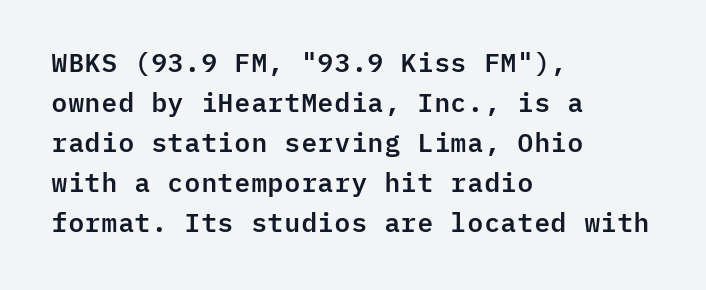
Q: Is the text italic (slanted)? A: No, it is upright.
Q: Is the text underlined? A: No.
Q: How is the paragraph aligned? A: Left-aligned.
Q: Is the spacing between letters normal or unusually wide? A: Normal.
Q: Is the spacing between lines tight, normal or loose? A: Normal.
